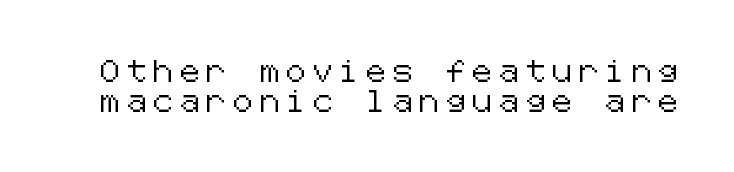
Short note: letters widely spaced. In terms of posture, this sample is upright. The foot of each line stays bare and open. This sample keeps an unexceptional amount of space between lines.
